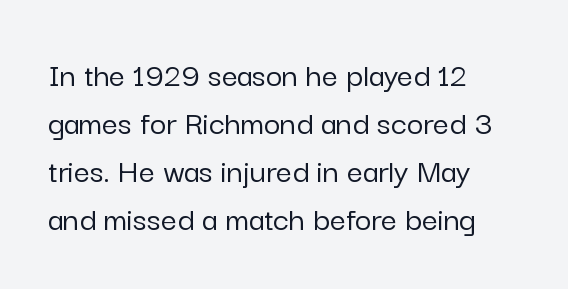
Q: Is the text italic (slanted)? A: No, it is upright.
Q: Is the typeface a serif or a sans-serif typeface? A: Sans-serif.
Q: Is the text underlined? A: No.
Q: How is the paragraph aligned? A: Left-aligned.
Q: Is the spacing between letters normal or unusually wide? A: Normal.
Q: Is the spacing between lines tight, normal or loose? A: Normal.
Q: Width (condensed, normal, or wide)? A: Normal.
Q: Stroke contrast? A: Low.
Q: x-height? A: Medium.
Q: Monospaced? A: No.
